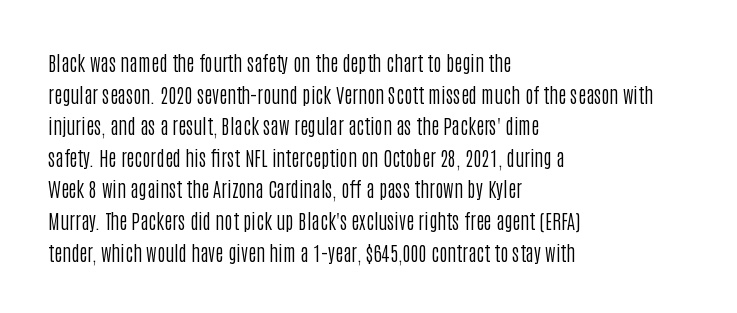
{"italic": "no", "bold": "no", "underline": "no", "align": "left", "line_spacing": "normal", "line_spacing_ratio": 1.58, "letter_spacing": "normal", "letter_spacing_em": 0.0, "glyph_px": 20}
